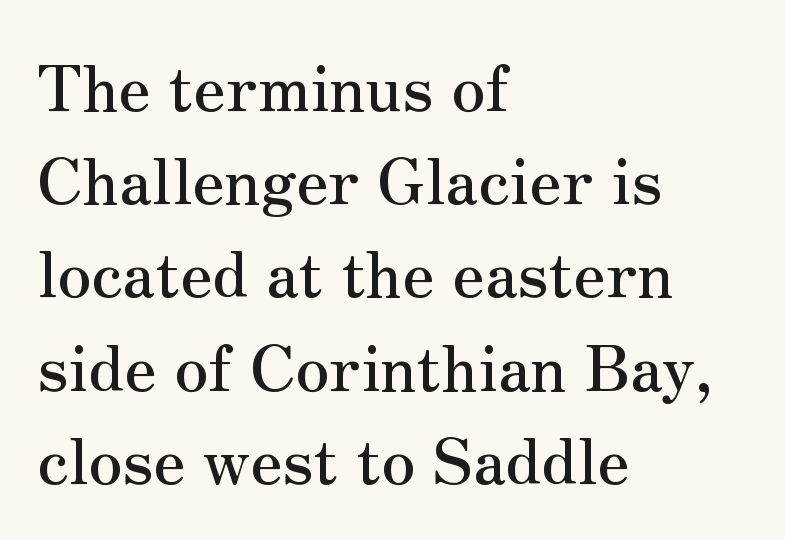
The image shows 63 px serif type, upright; set left-aligned, normal line spacing (1.48x), normal letter spacing, not underlined; medium stroke contrast and a small x-height.
